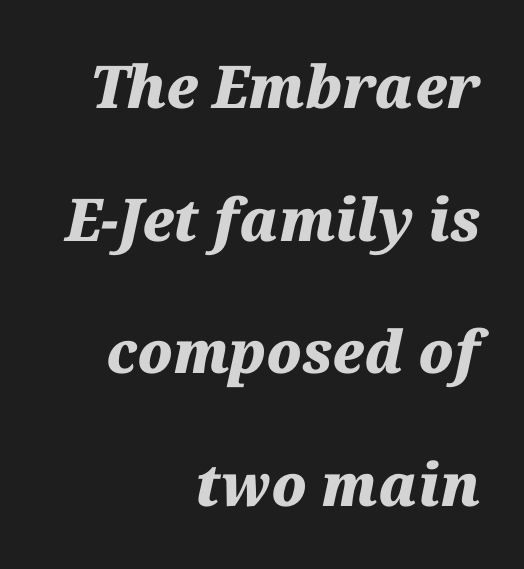
Plain, unruled lines of type. One-word summary of the alignment: right. Character widths vary here, with narrow letters taking less room than wide ones. The passage shown leans; its letterforms are oblique. Vertical spacing — loose.
